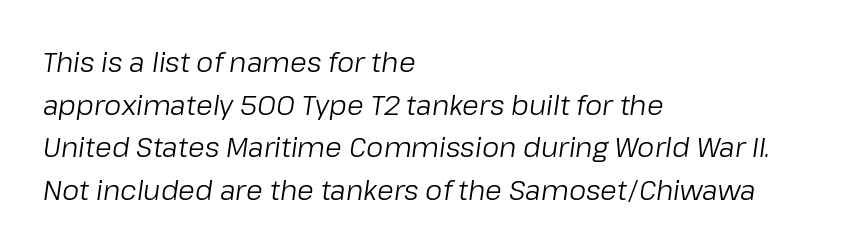
Q: Is the text bold? A: No.
Q: Is the text italic (slanted)? A: Yes, it leans right by about 8 degrees.
Q: Is the text underlined? A: No.
Q: How is the paragraph aligned? A: Left-aligned.
Q: Is the spacing between letters normal or unusually wide? A: Normal.
Q: Is the spacing between lines tight, normal or loose? A: Normal.
